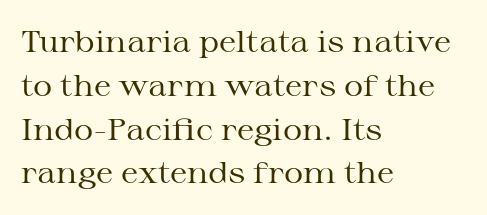
Q: Is the text bold? A: No.
Q: Is the text italic (slanted)? A: No, it is upright.
Q: Is the typeface a serif or a sans-serif typeface? A: Serif.
Q: Is the text underlined? A: No.
Q: How is the paragraph aligned? A: Left-aligned.
Q: Is the spacing between letters normal or unusually wide? A: Normal.
Q: Is the spacing between lines tight, normal or loose? A: Normal.
Q: Width (condensed, normal, or wide)? A: Wide.
Q: Stroke contrast? A: Medium.
Q: x-height? A: Medium.
Q: Monospaced? A: No.
